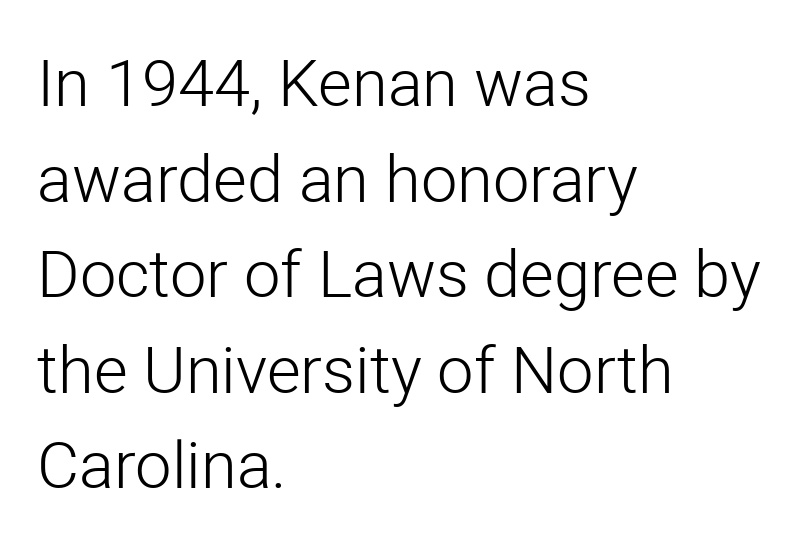
Vertical stems look standard width or narrower in stroke. The characters display no serif detailing; their extremities are plain. The text block is weighted toward the left margin, trailing off unevenly rightward. Descenders hang freely into open space. Line spacing here is normal.
